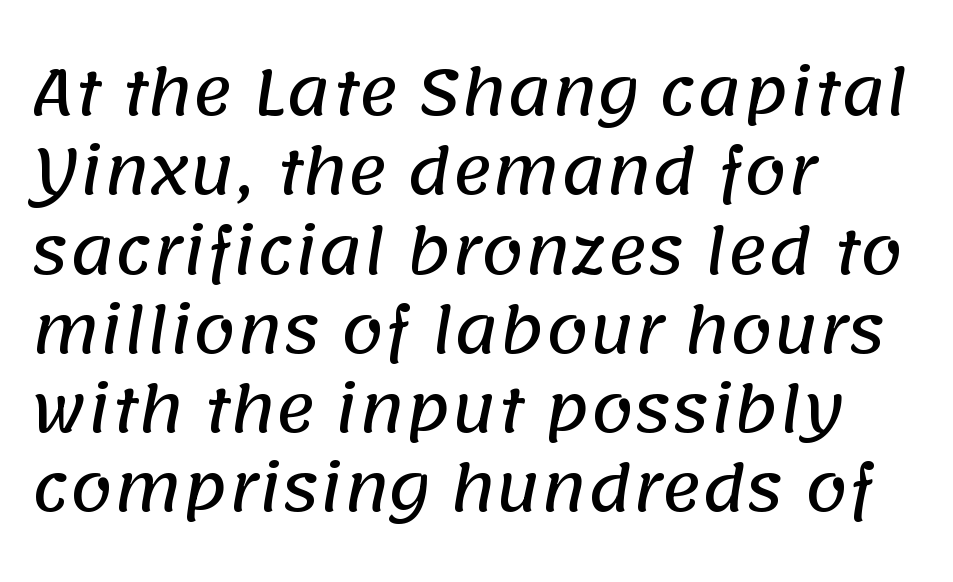
Q: Is the typeface a serif or a sans-serif typeface? A: Sans-serif.
Q: Is the text underlined? A: No.
Q: How is the paragraph aligned? A: Left-aligned.
Q: Is the spacing between letters normal or unusually wide? A: Normal.
Q: Is the spacing between lines tight, normal or loose? A: Normal.
Q: Width (condensed, normal, or wide)? A: Normal.
Q: Stroke contrast? A: Low.
Q: x-height? A: Large.
Q: Monospaced? A: No.
